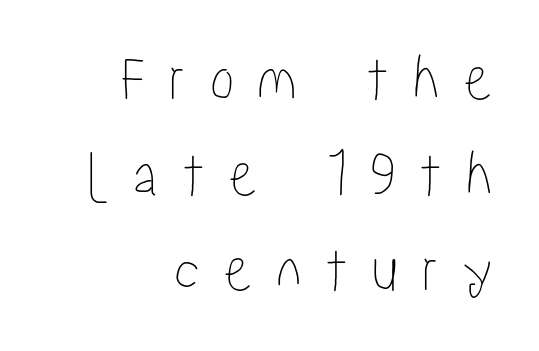
Each row of text sits above clean, open space. This sample uses expanded letter spacing, leaving extra air between glyphs. All the whitespace from short lines collects on the left. Vertical spacing — default.
